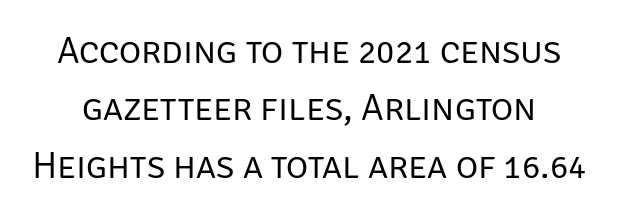
{"serif": "no", "italic": "no", "bold": "no", "weight": "regular", "width": "normal", "stroke_contrast": "low", "x_height": "large", "monospaced": "no", "underline": "no", "line_spacing": "normal", "line_spacing_ratio": 1.51, "letter_spacing": "normal", "letter_spacing_em": 0.0, "glyph_px": 38}
